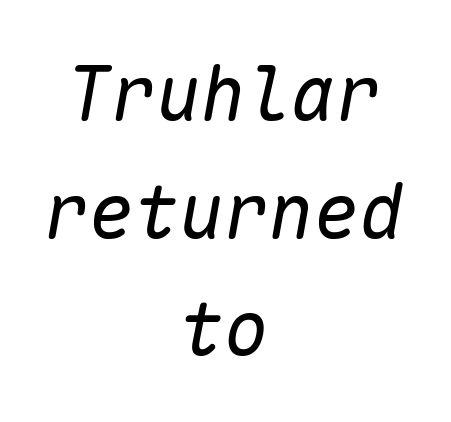
Neither beginnings nor endings align; midpoints do. In terms of posture, this sample is oblique. Horizontal bands of white between lines are of average thickness. Caption: face not bold, strokes unweighted.
